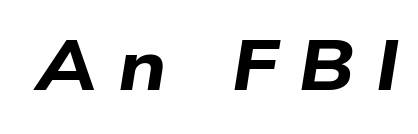
Heavy-handed strokes throughout: this text is bold. Italic? Definitely — the glyphs are oblique. The letterforms stand isolated, each surrounded by extra space. Check under the words: just untouched page.
